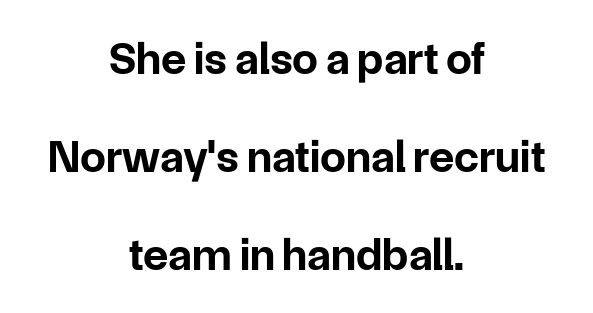
Q: Is the text bold? A: Yes.
Q: Is the text italic (slanted)? A: No, it is upright.
Q: Is the typeface a serif or a sans-serif typeface? A: Sans-serif.
Q: Is the text underlined? A: No.
Q: How is the paragraph aligned? A: Centered.
Q: Is the spacing between letters normal or unusually wide? A: Normal.
Q: Is the spacing between lines tight, normal or loose? A: Loose.
Q: Width (condensed, normal, or wide)? A: Normal.
Q: Stroke contrast? A: Low.
Q: x-height? A: Medium.
Q: Monospaced? A: No.
